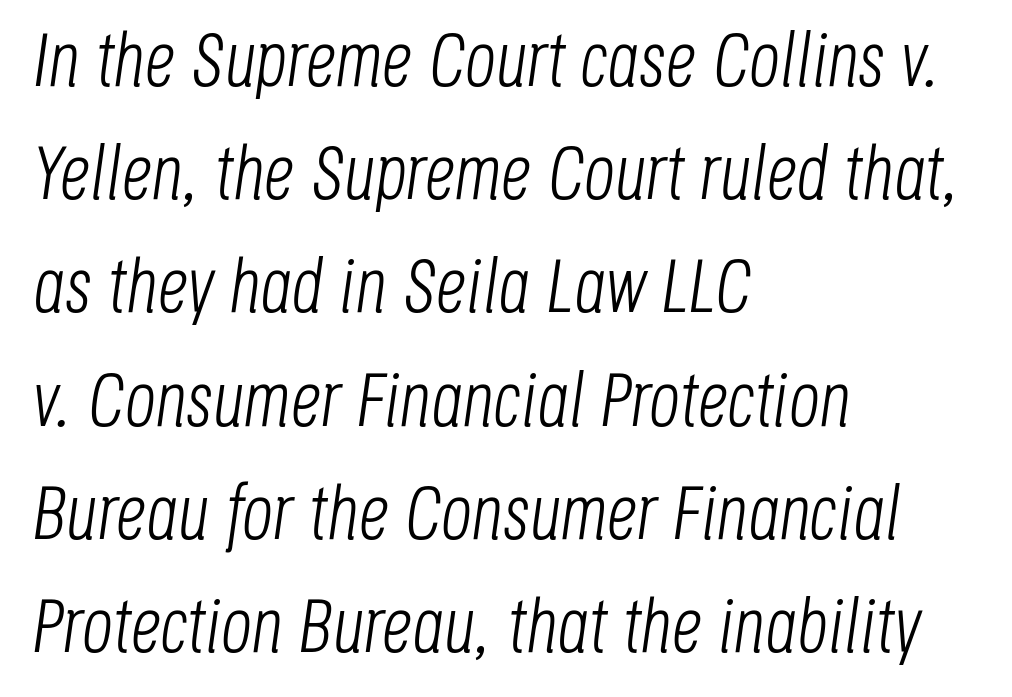
{"italic": "yes", "lean": "right", "slant_degrees": 8, "bold": "no", "weight": "light", "width": "condensed", "stroke_contrast": "low", "x_height": "large", "monospaced": "no", "underline": "no", "align": "left", "line_spacing": "normal", "line_spacing_ratio": 1.49, "letter_spacing": "normal", "letter_spacing_em": 0.0, "glyph_px": 76}
